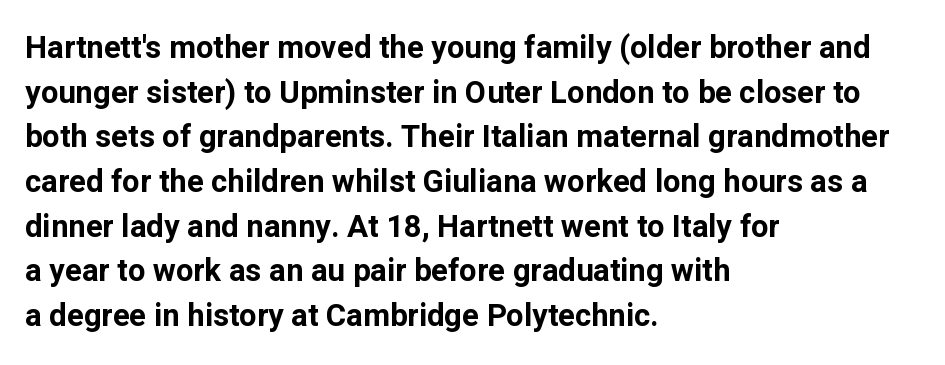
{"serif": "no", "italic": "no", "bold": "yes", "weight": "bold", "width": "normal", "stroke_contrast": "low", "x_height": "medium", "monospaced": "no", "underline": "no", "align": "left", "line_spacing": "normal", "line_spacing_ratio": 1.44, "letter_spacing": "normal", "letter_spacing_em": 0.0, "glyph_px": 31}
